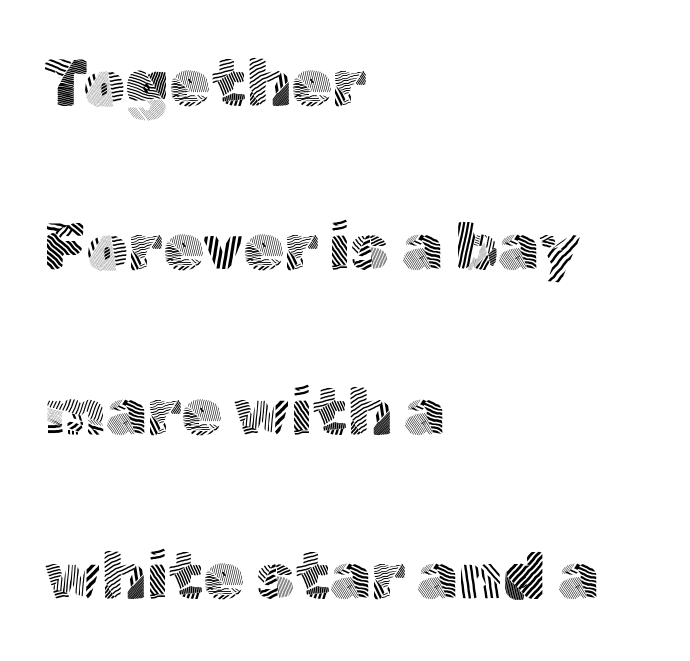
Q: Is the text bold? A: No.
Q: Is the text italic (slanted)? A: No, it is upright.
Q: Is the typeface a serif or a sans-serif typeface? A: Sans-serif.
Q: Is the text underlined? A: No.
Q: How is the paragraph aligned? A: Left-aligned.
Q: Is the spacing between letters normal or unusually wide? A: Normal.
Q: Is the spacing between lines tight, normal or loose? A: Loose.
Q: Width (condensed, normal, or wide)? A: Normal.
Q: x-height? A: Medium.
Q: Monospaced? A: No.
